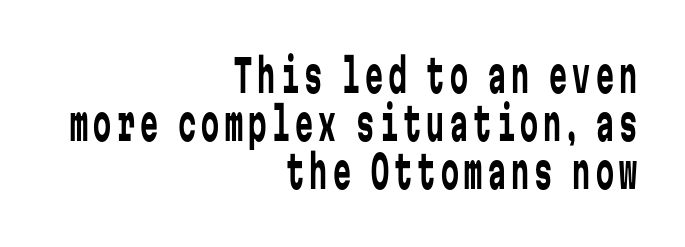
{"serif": "no", "italic": "no", "bold": "no", "weight": "regular", "width": "condensed", "stroke_contrast": "low", "x_height": "medium", "monospaced": "yes", "underline": "no", "align": "right", "line_spacing": "tight", "line_spacing_ratio": 1.07, "glyph_px": 45}
